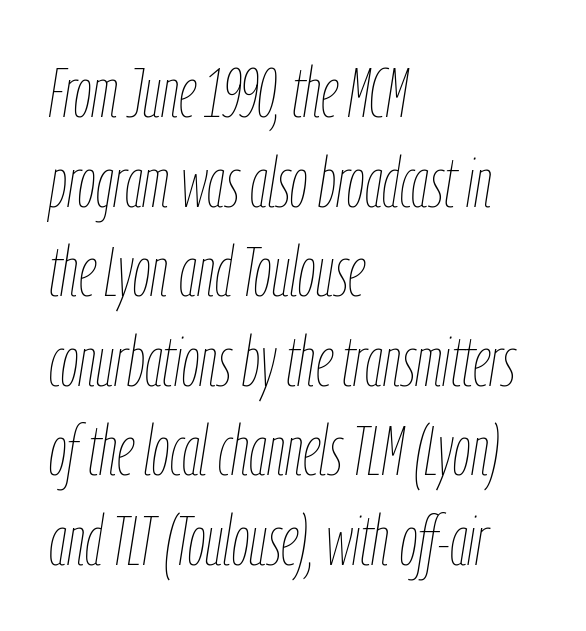
Q: Is the text bold? A: No.
Q: Is the text italic (slanted)? A: Yes, it leans right by about 9 degrees.
Q: Is the text underlined? A: No.
Q: How is the paragraph aligned? A: Left-aligned.
Q: Is the spacing between letters normal or unusually wide? A: Normal.
Q: Is the spacing between lines tight, normal or loose? A: Normal.
Q: Width (condensed, normal, or wide)? A: Condensed.
Q: Stroke contrast? A: Low.
Q: x-height? A: Medium.
Q: Monospaced? A: No.
